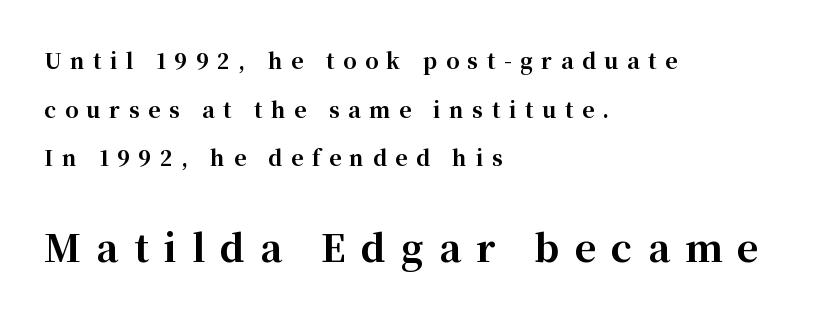
Small over large — that's the arrangement of the two blocks here. Every row of glyphs begins at an identical x-position on the left. You'd pick this weight for a headline — it's a proper bold. Lines of text with bare space underneath.
